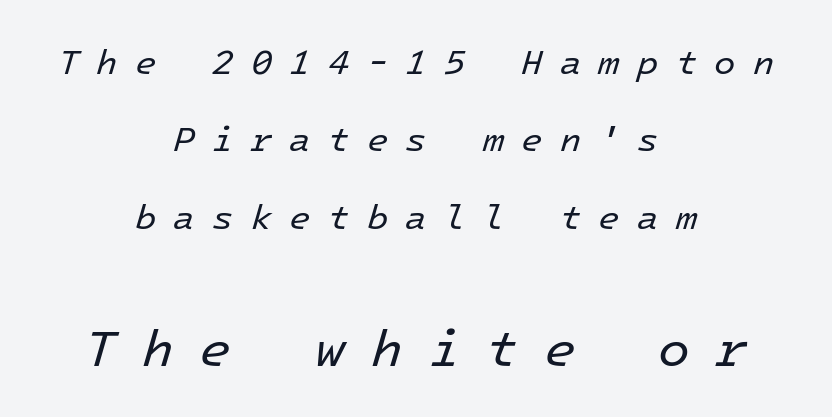
Q: Is the text bold? A: No.
Q: Is the text italic (slanted)? A: Yes, it leans right by about 16 degrees.
Q: Is the text underlined? A: No.
Q: How is the paragraph aligned? A: Centered.
Q: Is the spacing between letters normal or unusually wide? A: Unusually wide.
Q: Is the spacing between lines tight, normal or loose? A: Loose.
Q: Which block of text is set in a larger size, the first (top) or the second (bottom)? A: The second (bottom) one.
Q: Width (condensed, normal, or wide)? A: Normal.
Q: Stroke contrast? A: Low.
Q: x-height? A: Medium.
Q: Monospaced? A: Yes.
